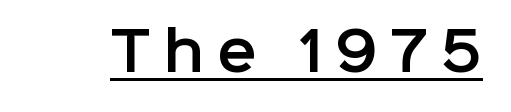
Style check: upright. Typographically, this falls in the sans-serif category. Like a heading marked for emphasis, these lines bear an underscore. Caption: expanded tracking, letters set apart. Looks like regular typesetting: each glyph gets only the width it needs.
